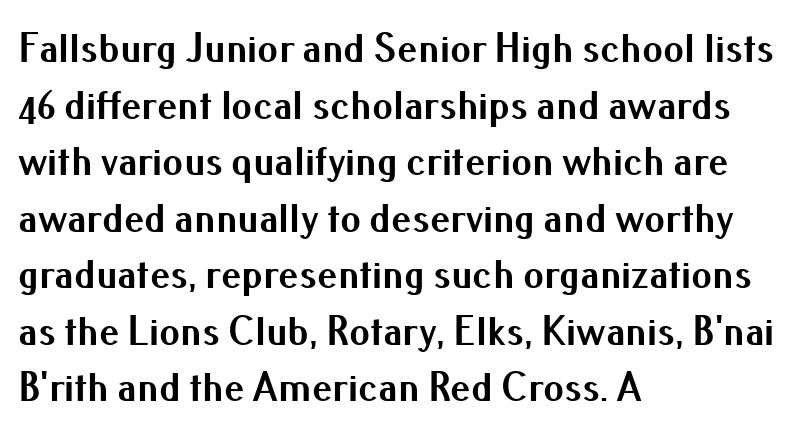
{"serif": "no", "italic": "no", "bold": "yes", "weight": "bold", "width": "normal", "stroke_contrast": "medium", "x_height": "small", "monospaced": "no", "underline": "no", "align": "left", "line_spacing": "normal", "line_spacing_ratio": 1.38, "letter_spacing": "normal", "letter_spacing_em": 0.0, "glyph_px": 41}
